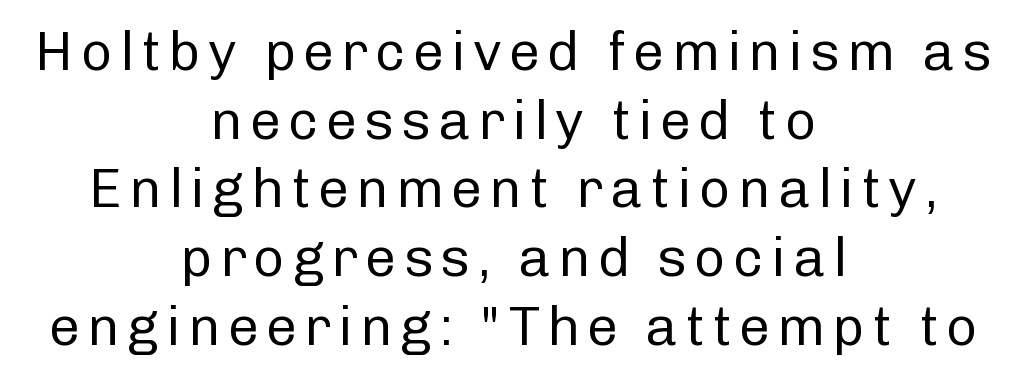
Decoration check: the copy has no underline. A roman cut, with each character standing at attention. A typesetter would call this proportional, since set widths differ per character. Honestly, the row spacing looks completely unremarkable. This is not heavy type; no bold has been used.
